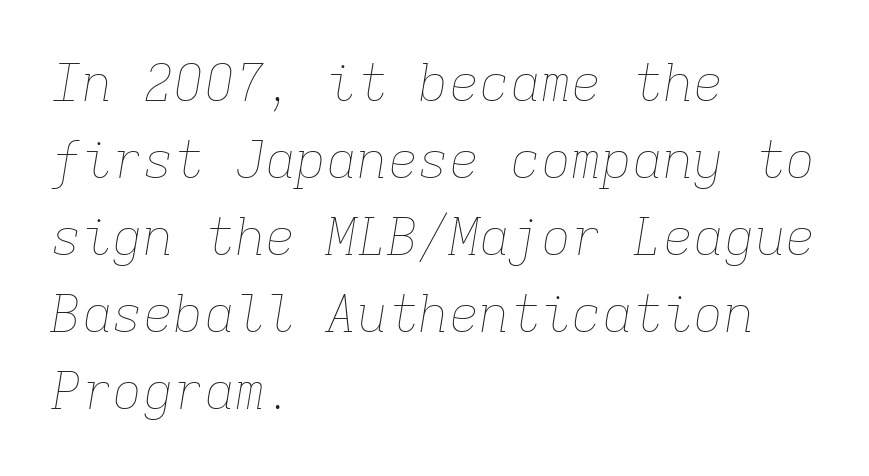
{"italic": "yes", "lean": "right", "slant_degrees": 9, "bold": "no", "weight": "thin", "width": "normal", "stroke_contrast": "low", "x_height": "medium", "monospaced": "yes", "underline": "no", "align": "left", "line_spacing": "normal", "line_spacing_ratio": 1.51, "letter_spacing": "normal", "letter_spacing_em": 0.0, "glyph_px": 51}
